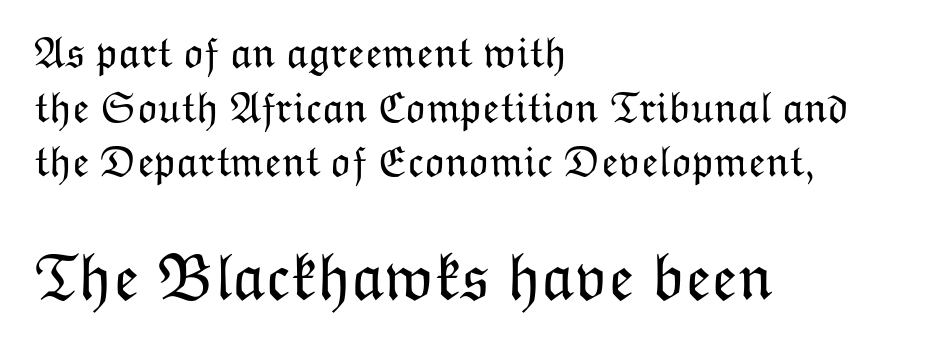
{"italic": "no", "bold": "no", "weight": "light", "width": "normal", "stroke_contrast": "low", "x_height": "medium", "monospaced": "no", "underline": "no", "align": "left", "line_spacing_ratio": 1.24, "letter_spacing": "normal", "letter_spacing_em": 0.0, "larger_block": "second", "size_ratio": 1.5, "glyph_px": 66}
